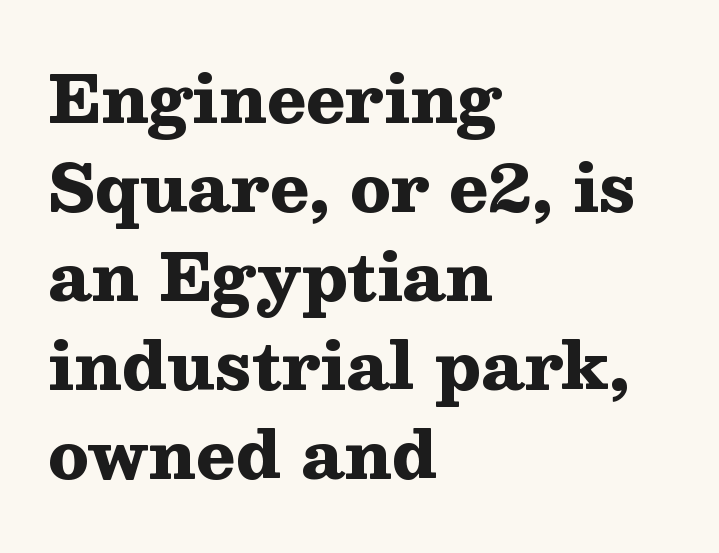
Descenders are the only things crossing below the line. Horizontally, the lines are justified to the leading edge only. The sample has been set heavy, in full bold. Note the varied advance widths — an 'i' is clearly narrower than an 'm'. Type style note: has serifs. The letters sit at their default tracking, neither squeezed nor spread.
